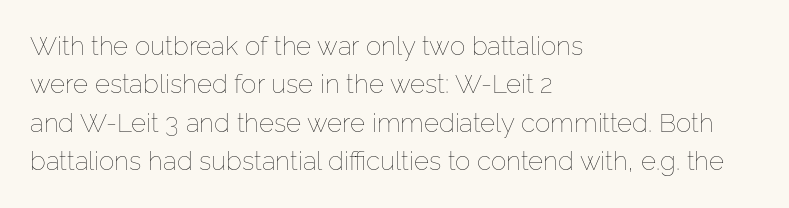
Q: Is the text bold? A: No.
Q: Is the text italic (slanted)? A: No, it is upright.
Q: Is the text underlined? A: No.
Q: How is the paragraph aligned? A: Left-aligned.
Q: Is the spacing between letters normal or unusually wide? A: Normal.
Q: Is the spacing between lines tight, normal or loose? A: Normal.
